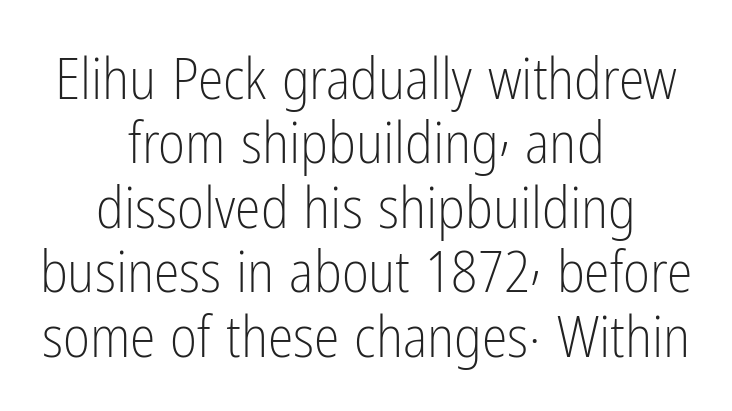
Observe the absence of serifs on each vertical stroke in this sample. The lines in this sample share a center point and differ in where they start and stop. This sample has the flowing, uneven cadence of proportional lettering. The space directly below the letters is spotless.
